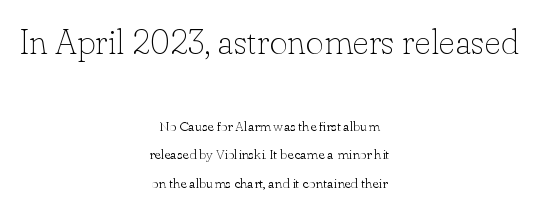
Q: Is the text bold? A: No.
Q: Is the text italic (slanted)? A: No, it is upright.
Q: Is the typeface a serif or a sans-serif typeface? A: Serif.
Q: Is the text underlined? A: No.
Q: How is the paragraph aligned? A: Centered.
Q: Is the spacing between letters normal or unusually wide? A: Normal.
Q: Is the spacing between lines tight, normal or loose? A: Loose.
Q: Which block of text is set in a larger size, the first (top) or the second (bottom)? A: The first (top) one.
Q: Width (condensed, normal, or wide)? A: Normal.
Q: Stroke contrast? A: Low.
Q: x-height? A: Small.
Q: Monospaced? A: No.
